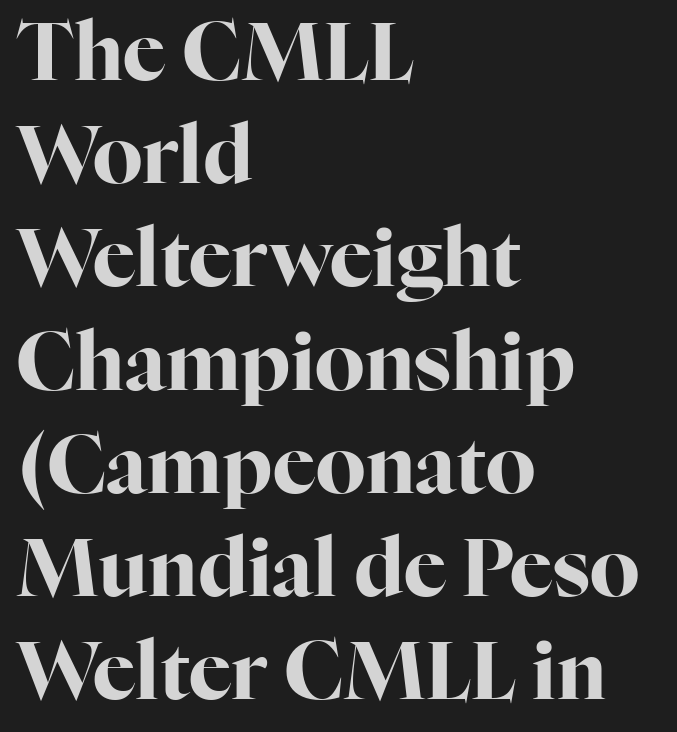
The image shows 80 px bold serif type, upright; set left-aligned, normal line spacing (1.29x), normal letter spacing, not underlined; high stroke contrast and a medium x-height.
